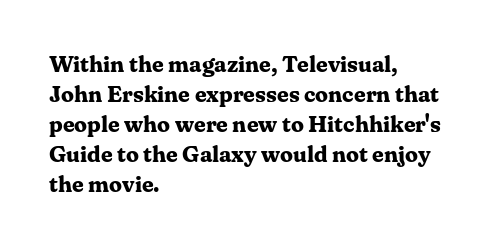
{"italic": "no", "bold": "yes", "underline": "no", "align": "left", "line_spacing": "normal", "line_spacing_ratio": 1.3, "letter_spacing": "normal", "letter_spacing_em": 0.0, "glyph_px": 23}
